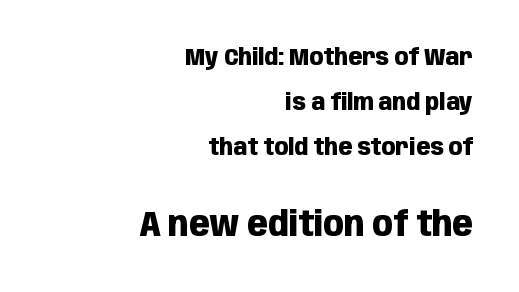
{"serif": "no", "italic": "no", "bold": "yes", "weight": "heavy", "width": "condensed", "stroke_contrast": "low", "x_height": "large", "monospaced": "no", "underline": "no", "align": "right", "line_spacing": "loose", "line_spacing_ratio": 1.96, "letter_spacing": "normal", "letter_spacing_em": 0.0, "larger_block": "second", "size_ratio": 1.48, "glyph_px": 34}
